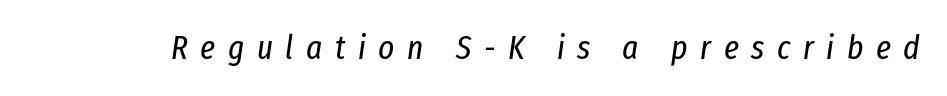
{"italic": "yes", "lean": "right", "slant_degrees": 8, "bold": "no", "weight": "regular", "width": "condensed", "stroke_contrast": "low", "x_height": "medium", "monospaced": "no", "underline": "no", "letter_spacing": "wide", "letter_spacing_em": 0.37, "glyph_px": 34}
